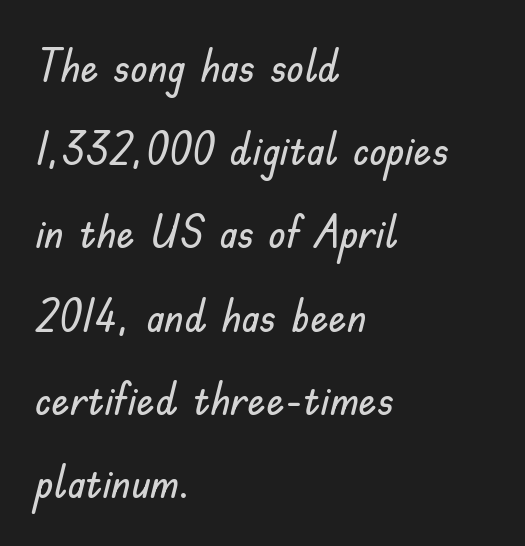
Q: Is the text italic (slanted)? A: Yes.
Q: Is the typeface a serif or a sans-serif typeface? A: Sans-serif.
Q: Is the text underlined? A: No.
Q: How is the paragraph aligned? A: Left-aligned.
Q: Is the spacing between letters normal or unusually wide? A: Normal.
Q: Width (condensed, normal, or wide)? A: Normal.
Q: Stroke contrast? A: Low.
Q: x-height? A: Small.
Q: Monospaced? A: No.
